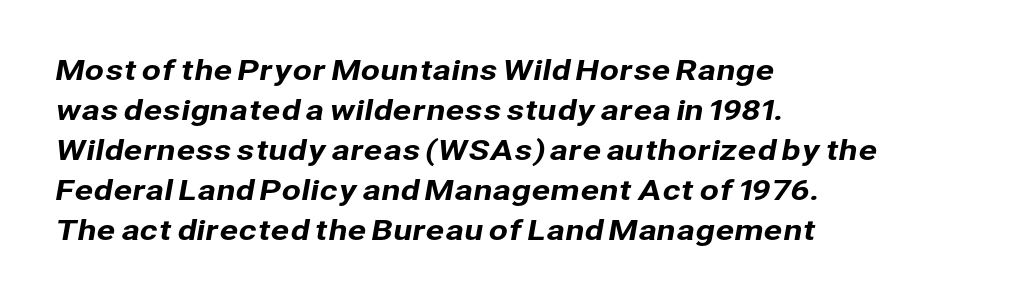
Type without underlining. The rendering uses a moderate line-height, typical for paragraphs. This sample has the flowing, uneven cadence of proportional lettering. Caption: multi-line text, flush left, ragged right. The tracking reads as untouched default to a designer's eye. Look at the bottom of the vertical strokes: they stop flat, with no serifs.
